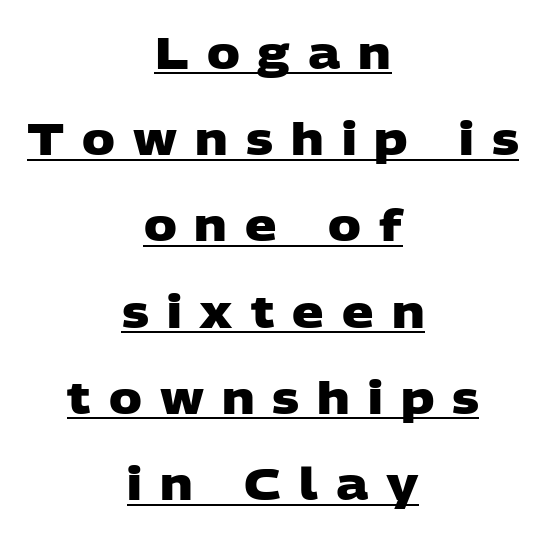
Q: Is the text bold? A: Yes.
Q: Is the typeface a serif or a sans-serif typeface? A: Sans-serif.
Q: Is the text underlined? A: Yes.
Q: How is the paragraph aligned? A: Centered.
Q: Is the spacing between letters normal or unusually wide? A: Unusually wide.
Q: Is the spacing between lines tight, normal or loose? A: Loose.
Q: Width (condensed, normal, or wide)? A: Wide.
Q: Stroke contrast? A: Low.
Q: x-height? A: Large.
Q: Monospaced? A: No.
